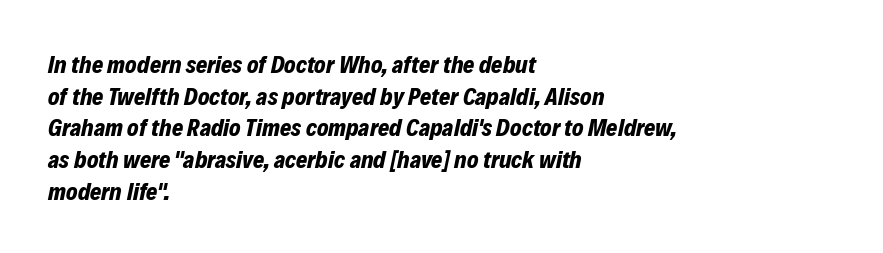
{"italic": "yes", "lean": "right", "slant_degrees": 12, "bold": "yes", "underline": "no", "align": "left", "line_spacing": "normal", "line_spacing_ratio": 1.32, "letter_spacing": "normal", "letter_spacing_em": 0.0, "glyph_px": 24}
